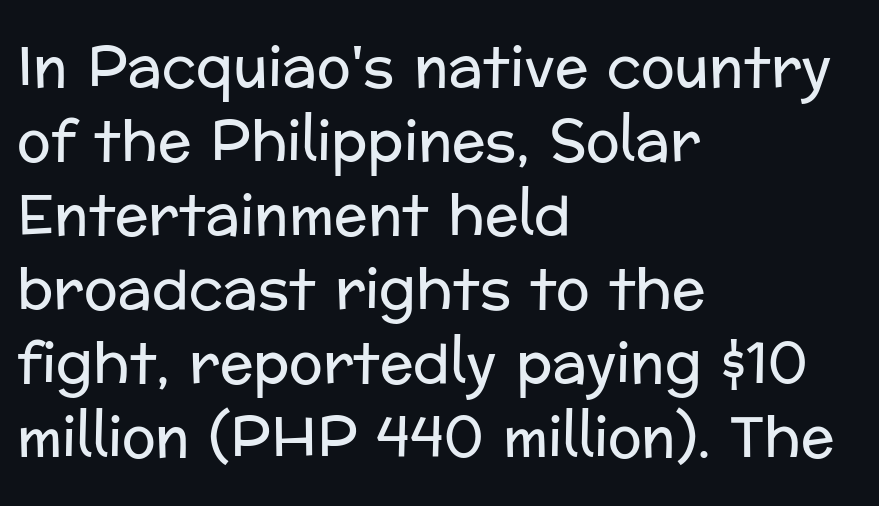
The image shows 56 px regular-weight sans-serif type, upright; set left-aligned, normal line spacing (1.32x), normal letter spacing, not underlined; low stroke contrast and a medium x-height.
